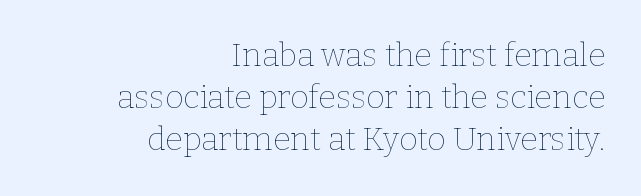
The image shows 32 px thin type, upright; set right-aligned, normal line spacing (1.32x), normal letter spacing, not underlined; low stroke contrast and a medium x-height.
